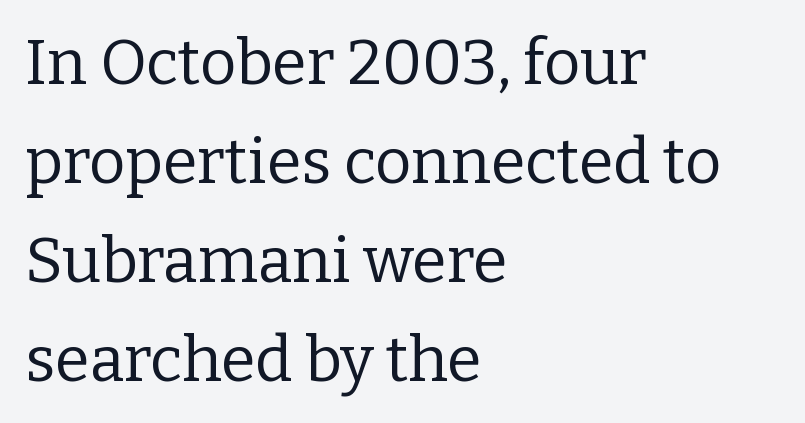
{"serif": "yes", "italic": "no", "bold": "no", "weight": "regular", "width": "normal", "stroke_contrast": "low", "x_height": "medium", "monospaced": "no", "underline": "no", "align": "left", "line_spacing": "normal", "line_spacing_ratio": 1.57, "letter_spacing": "normal", "letter_spacing_em": 0.0, "glyph_px": 63}
